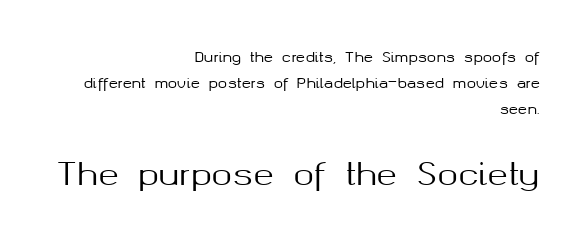
Q: Is the text italic (slanted)? A: No, it is upright.
Q: Is the typeface a serif or a sans-serif typeface? A: Sans-serif.
Q: Is the text underlined? A: No.
Q: How is the paragraph aligned? A: Right-aligned.
Q: Is the spacing between letters normal or unusually wide? A: Normal.
Q: Which block of text is set in a larger size, the first (top) or the second (bottom)? A: The second (bottom) one.
Q: Width (condensed, normal, or wide)? A: Normal.
Q: Stroke contrast? A: Medium.
Q: x-height? A: Medium.
Q: Monospaced? A: No.
